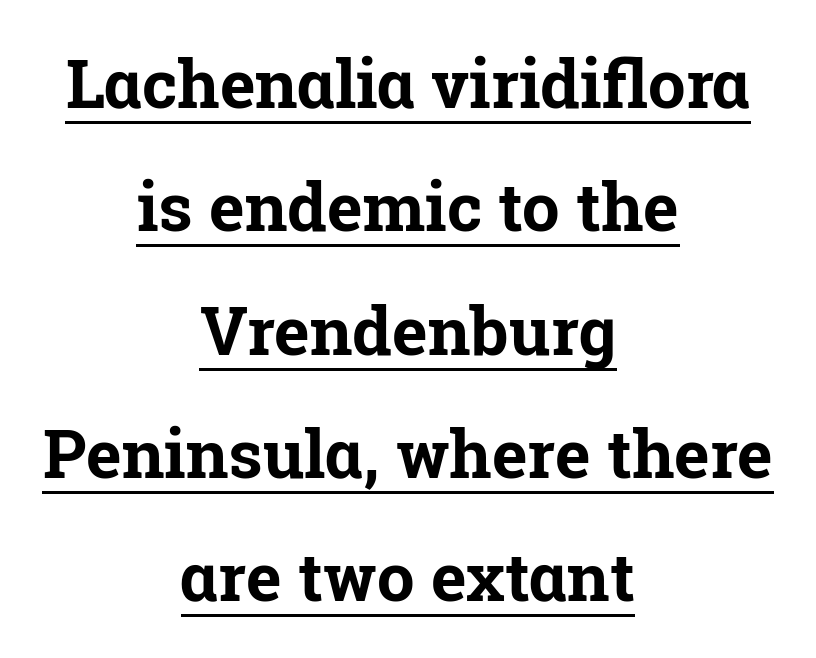
Q: Is the text bold? A: Yes.
Q: Is the text italic (slanted)? A: No, it is upright.
Q: Is the typeface a serif or a sans-serif typeface? A: Serif.
Q: Is the text underlined? A: Yes.
Q: How is the paragraph aligned? A: Centered.
Q: Is the spacing between letters normal or unusually wide? A: Normal.
Q: Width (condensed, normal, or wide)? A: Normal.
Q: Stroke contrast? A: Low.
Q: x-height? A: Medium.
Q: Monospaced? A: No.
